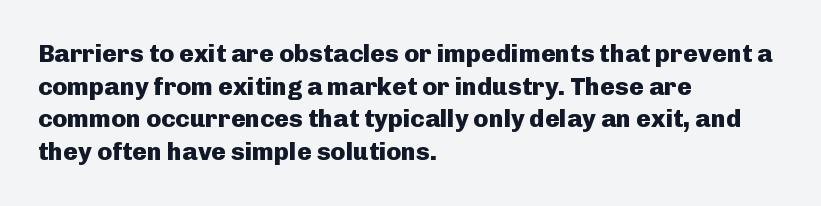
Q: Is the text bold? A: Yes.
Q: Is the text italic (slanted)? A: No, it is upright.
Q: Is the text underlined? A: No.
Q: How is the paragraph aligned? A: Left-aligned.
Q: Is the spacing between letters normal or unusually wide? A: Normal.
Q: Is the spacing between lines tight, normal or loose? A: Normal.
